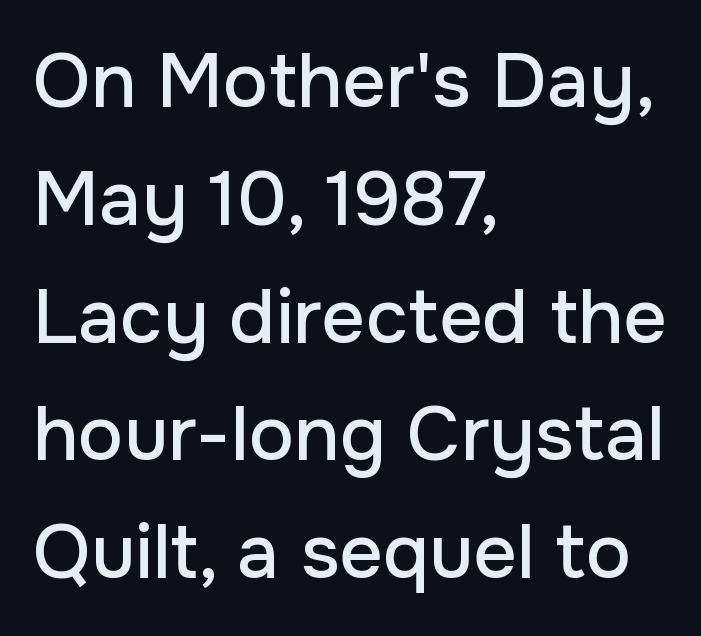
How would I describe the line gaps? Plain and ordinary. These lines stack with their left ends in a neat column. Examine the stroke ends and you'll find no serifs. How are the letters spaced? Ordinarily, with no added tracking. Italic? Not at all — the glyphs are vertical.
